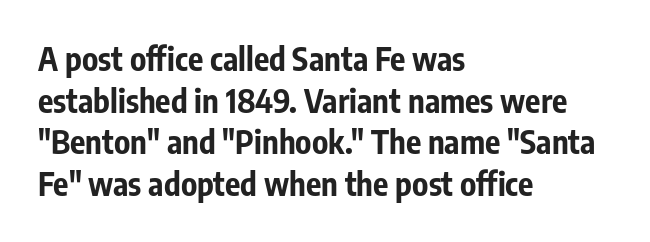
Q: Is the text bold? A: Yes.
Q: Is the text italic (slanted)? A: No, it is upright.
Q: Is the typeface a serif or a sans-serif typeface? A: Sans-serif.
Q: Is the text underlined? A: No.
Q: How is the paragraph aligned? A: Left-aligned.
Q: Is the spacing between letters normal or unusually wide? A: Normal.
Q: Is the spacing between lines tight, normal or loose? A: Normal.
Q: Width (condensed, normal, or wide)? A: Condensed.
Q: Stroke contrast? A: Low.
Q: x-height? A: Medium.
Q: Monospaced? A: No.
